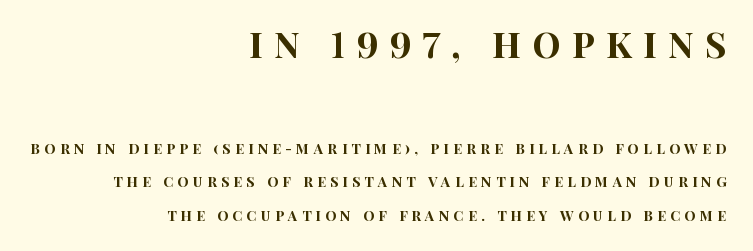
The image shows 36 px condensed sans-serif type, upright; set right-aligned, loose line spacing (2.39x), unusually wide letter spacing (+0.31 em), not underlined; the first (top) block is 2.57x larger; high stroke contrast and a large x-height.
